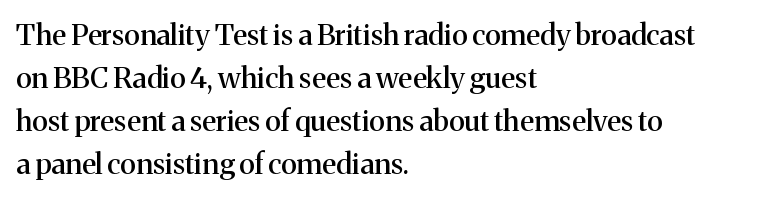
{"serif": "yes", "italic": "no", "width": "normal", "stroke_contrast": "medium", "x_height": "medium", "monospaced": "no", "underline": "no", "align": "left", "line_spacing": "normal", "line_spacing_ratio": 1.48, "letter_spacing": "normal", "letter_spacing_em": 0.0, "glyph_px": 29}
